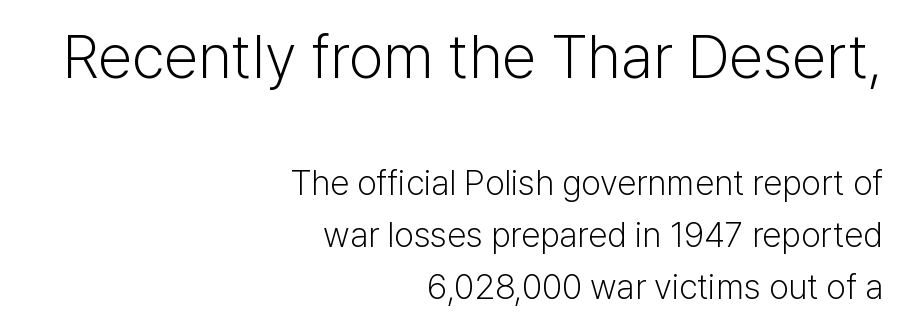
{"serif": "no", "italic": "no", "bold": "no", "weight": "light", "width": "normal", "stroke_contrast": "low", "x_height": "medium", "monospaced": "no", "underline": "no", "align": "right", "line_spacing": "normal", "line_spacing_ratio": 1.49, "letter_spacing": "normal", "letter_spacing_em": 0.0, "larger_block": "first", "size_ratio": 1.77, "glyph_px": 62}
